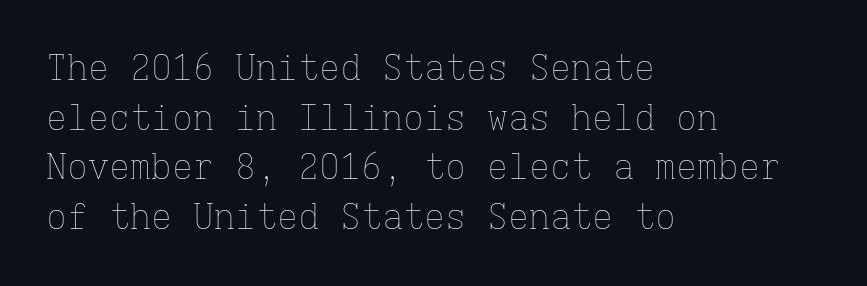
The passage shown is typed in a monospace face where columns stay perfectly aligned. Here the glyphs are tracked normally, forming tight word shapes. The line-height multiplier appears to be the usual default. The string is rendered with underlining switched off. Bold? No — there's no thickening of the strokes.
